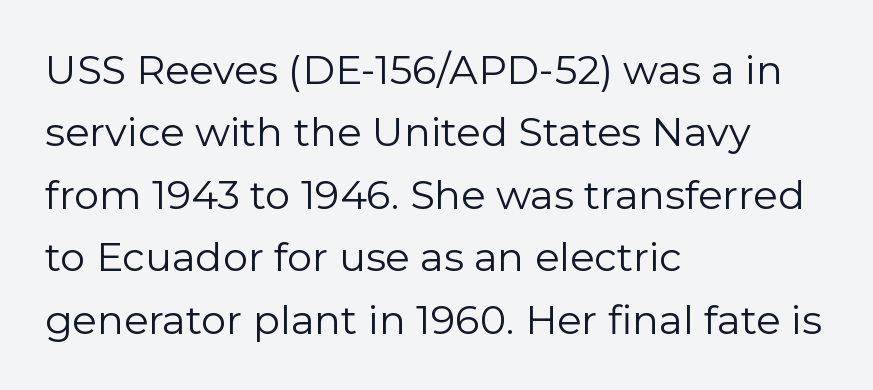
{"serif": "no", "italic": "no", "bold": "no", "weight": "regular", "width": "normal", "stroke_contrast": "low", "x_height": "medium", "monospaced": "no", "underline": "no", "align": "left", "line_spacing": "normal", "line_spacing_ratio": 1.56, "letter_spacing": "normal", "letter_spacing_em": 0.0, "glyph_px": 40}
